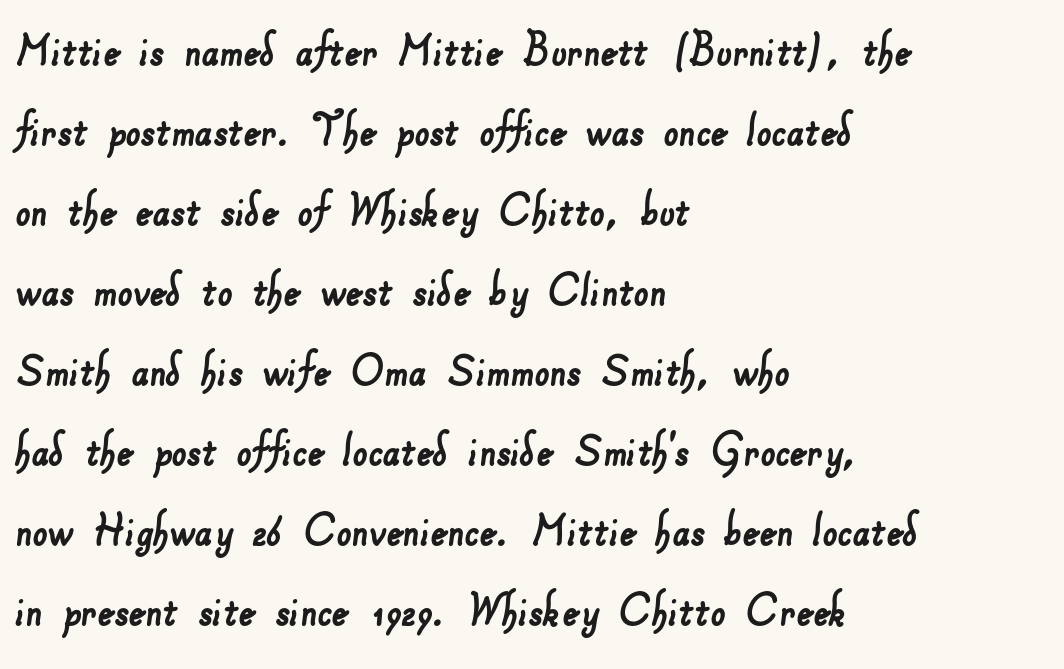
The image shows 53 px sans-serif type; set left-aligned, normal line spacing (1.51x), normal letter spacing, not underlined; low stroke contrast and a small x-height.
